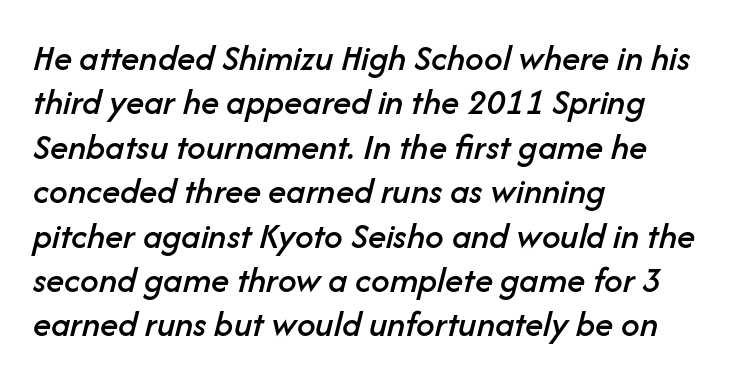
Note the varied advance widths — an 'i' is clearly narrower than an 'm'. How are the letters spaced? Ordinarily, with no added tracking. Unmarked baselines from the first word to the last. Layout note: lines flush left. The rendering applies a slant to the glyphs.
